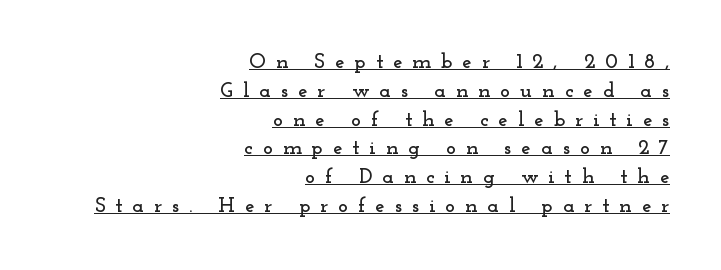
{"italic": "no", "underline": "yes", "align": "right", "line_spacing": "normal", "line_spacing_ratio": 1.37, "letter_spacing": "wide", "letter_spacing_em": 0.48, "glyph_px": 21}
